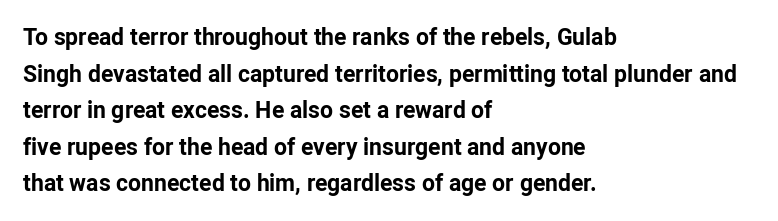
{"italic": "no", "bold": "yes", "underline": "no", "align": "left", "line_spacing": "normal", "line_spacing_ratio": 1.59, "letter_spacing": "normal", "letter_spacing_em": 0.0, "glyph_px": 23}
